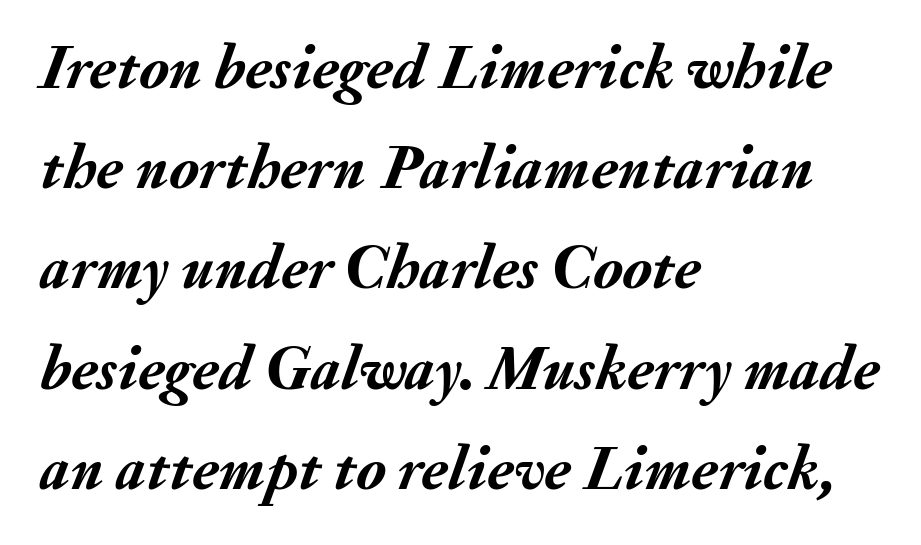
Casual observation: everything's shoved over to the left. The letterforms sit shoulder to shoulder at normal distance. You can tell it's italic because the verticals aren't actually vertical. The glyphs are unaccompanied by any horizontal stroke below them. Is this a fixed-width face? No — the glyphs have proportional, varying widths.
